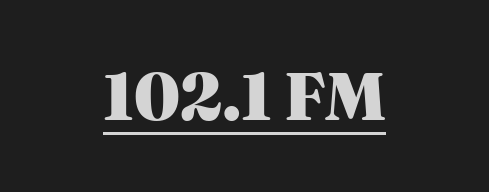
{"serif": "yes", "italic": "no", "bold": "yes", "weight": "heavy", "width": "normal", "stroke_contrast": "medium", "x_height": "medium", "monospaced": "no", "underline": "yes", "align": "center", "letter_spacing": "normal", "letter_spacing_em": 0.0, "glyph_px": 66}
